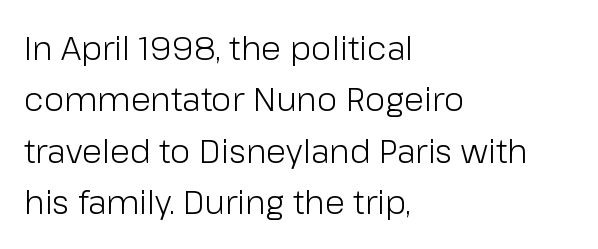
{"serif": "no", "italic": "no", "bold": "no", "weight": "light", "width": "normal", "stroke_contrast": "low", "x_height": "medium", "monospaced": "no", "underline": "no", "align": "left", "line_spacing": "normal", "line_spacing_ratio": 1.56, "letter_spacing": "normal", "letter_spacing_em": 0.0, "glyph_px": 33}
